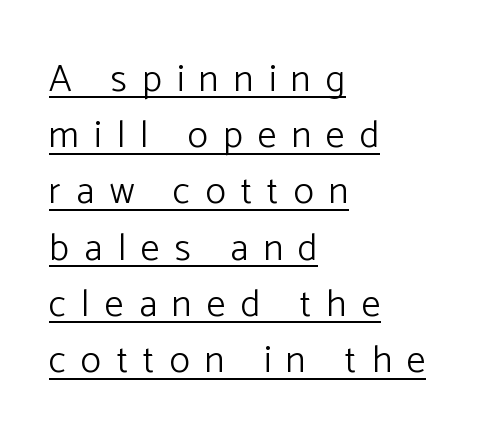
Notice how descenders clear the ascenders below comfortably — that's standard leading. The rendering anchors every line to the left-hand side. No feet cap the strokes, marking this as sans-serif type. The font is comparable to plain body text, perhaps lighter. Character widths vary here, with narrow letters taking less room than wide ones. In terms of letterspacing, this is a distinctly airy, spread setting.
